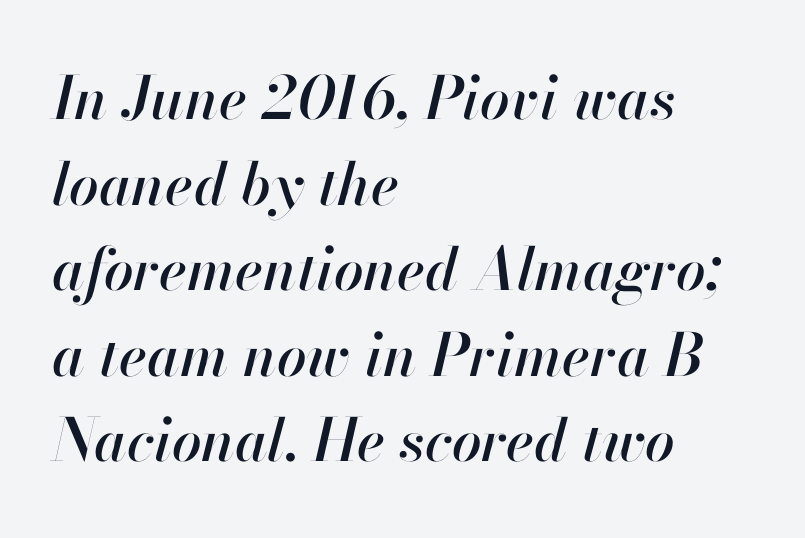
The image shows 59 px text type, italic (leaning right); set left-aligned, normal line spacing (1.45x), normal letter spacing, not underlined; high stroke contrast and a small x-height.
